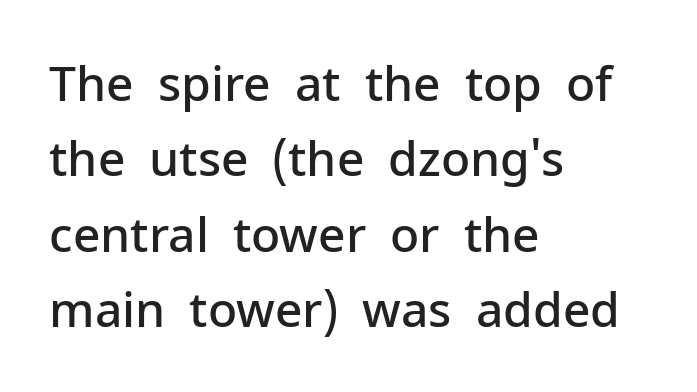
{"serif": "no", "italic": "no", "bold": "semi", "weight": "semibold", "width": "normal", "stroke_contrast": "low", "x_height": "medium", "monospaced": "no", "underline": "no", "align": "left", "line_spacing": "normal", "line_spacing_ratio": 1.57, "letter_spacing": "normal", "letter_spacing_em": 0.0, "glyph_px": 48}
